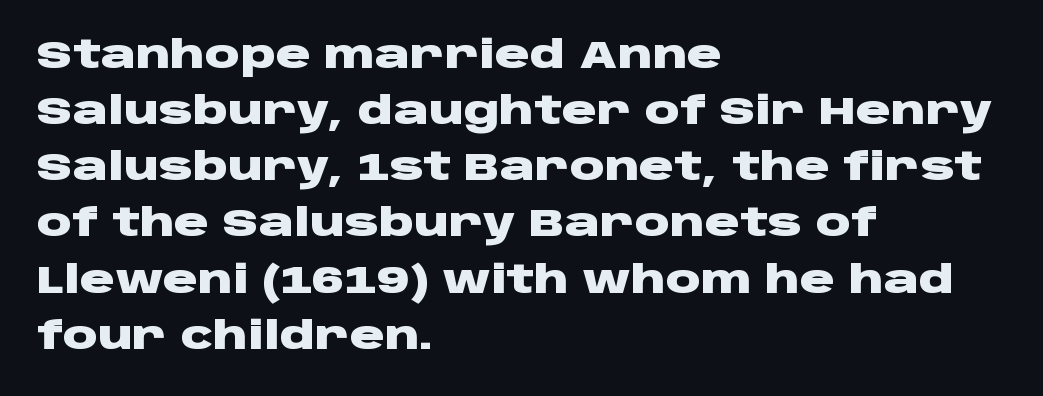
{"serif": "no", "italic": "no", "bold": "yes", "weight": "heavy", "width": "wide", "stroke_contrast": "low", "x_height": "large", "monospaced": "no", "underline": "no", "align": "left", "line_spacing": "normal", "line_spacing_ratio": 1.44, "letter_spacing": "normal", "letter_spacing_em": 0.0, "glyph_px": 39}
